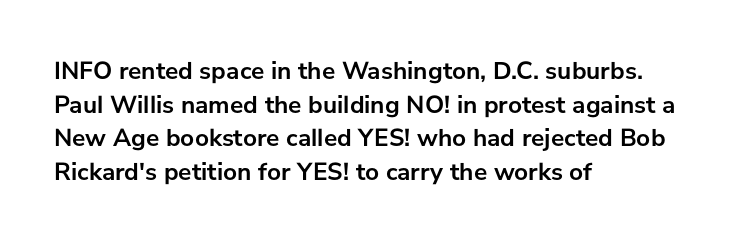
The image shows 25 px bold type, upright; set left-aligned, normal line spacing (1.35x), normal letter spacing, not underlined.
